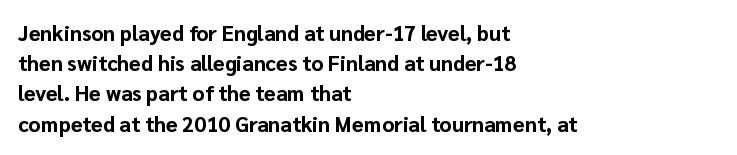
{"italic": "no", "bold": "yes", "underline": "no", "align": "left", "line_spacing": "normal", "line_spacing_ratio": 1.44, "letter_spacing": "normal", "letter_spacing_em": 0.0, "glyph_px": 21}
